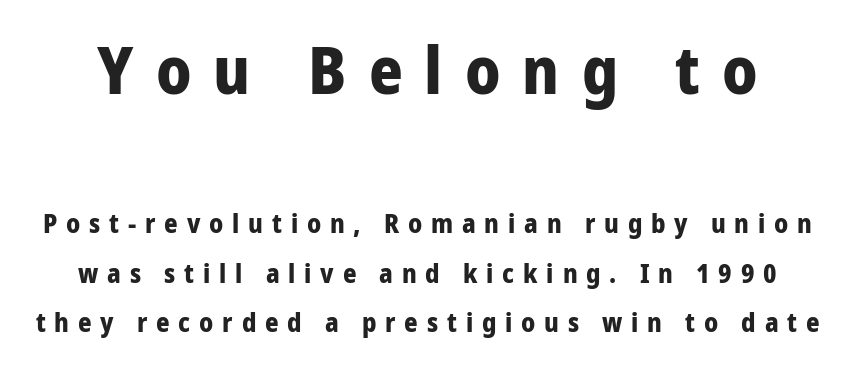
Q: Is the text bold? A: Yes.
Q: Is the text italic (slanted)? A: No, it is upright.
Q: Is the typeface a serif or a sans-serif typeface? A: Sans-serif.
Q: Is the text underlined? A: No.
Q: Is the spacing between letters normal or unusually wide? A: Unusually wide.
Q: Is the spacing between lines tight, normal or loose? A: Loose.
Q: Which block of text is set in a larger size, the first (top) or the second (bottom)? A: The first (top) one.
Q: Width (condensed, normal, or wide)? A: Normal.
Q: Stroke contrast? A: Low.
Q: x-height? A: Medium.
Q: Monospaced? A: No.
